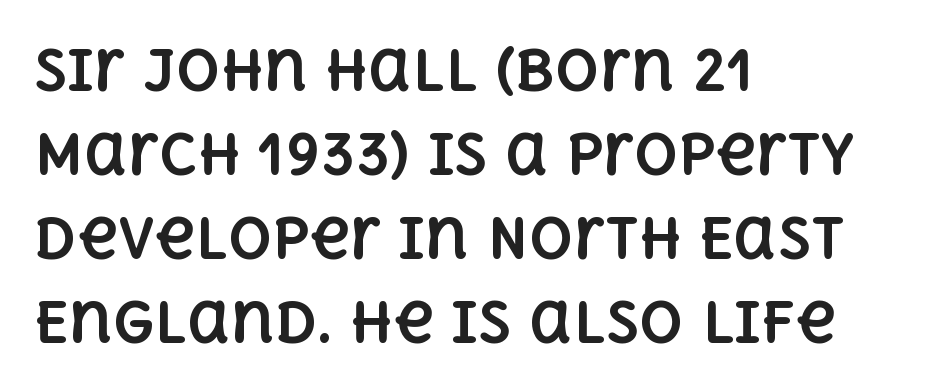
{"italic": "no", "bold": "yes", "weight": "bold", "width": "normal", "x_height": "large", "monospaced": "no", "underline": "no", "align": "left", "line_spacing": "normal", "line_spacing_ratio": 1.53, "letter_spacing": "normal", "letter_spacing_em": 0.0, "glyph_px": 55}
